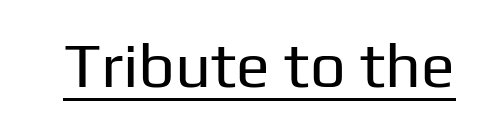
Q: Is the text bold? A: No.
Q: Is the text italic (slanted)? A: No, it is upright.
Q: Is the typeface a serif or a sans-serif typeface? A: Sans-serif.
Q: Is the text underlined? A: Yes.
Q: Is the spacing between letters normal or unusually wide? A: Normal.
Q: Width (condensed, normal, or wide)? A: Normal.
Q: Stroke contrast? A: Low.
Q: x-height? A: Medium.
Q: Monospaced? A: No.
